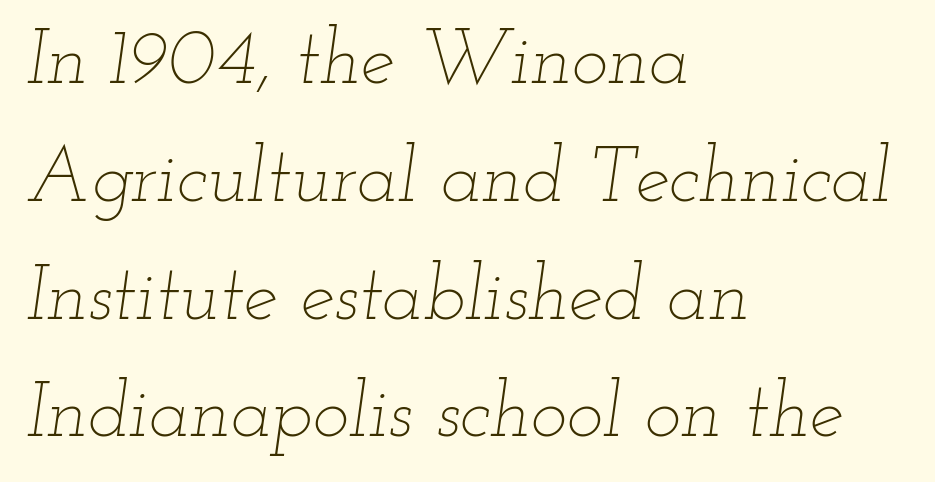
Weight: in the light-to-regular range. This sample keeps an unexceptional amount of space between lines. The axis of the letterforms is tilted away from vertical. The area under the type is left untouched. Caption: standard tracking, unaltered. Each letter keeps its own natural width here, so spacing adapts to shape.
